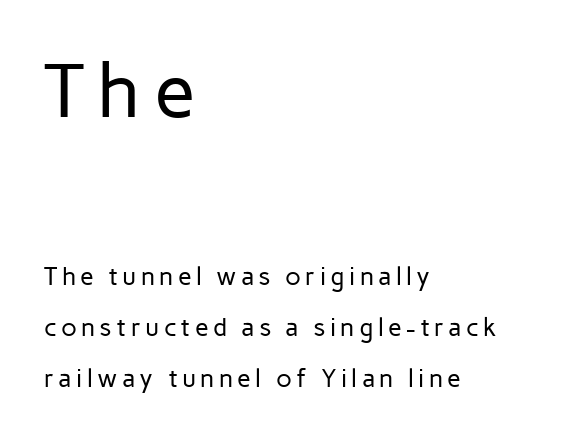
The image shows 76 px regular-weight sans-serif type, upright; set left-aligned, loose line spacing (2.05x), not underlined; the first (top) block is 3.04x larger; low stroke contrast and a medium x-height.
